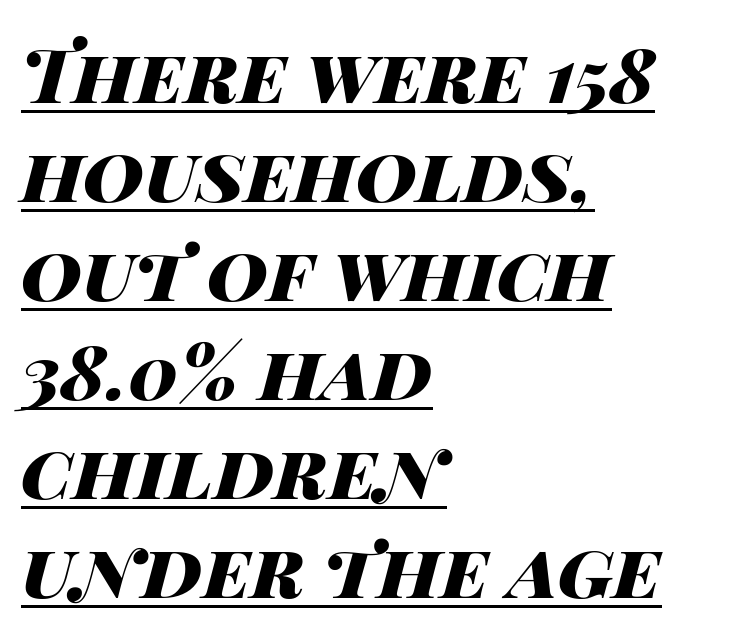
The image shows 75 px heavy, wide type, italic (leaning right); set left-aligned, normal line spacing (1.32x), normal letter spacing, underlined; high stroke contrast and a large x-height.
